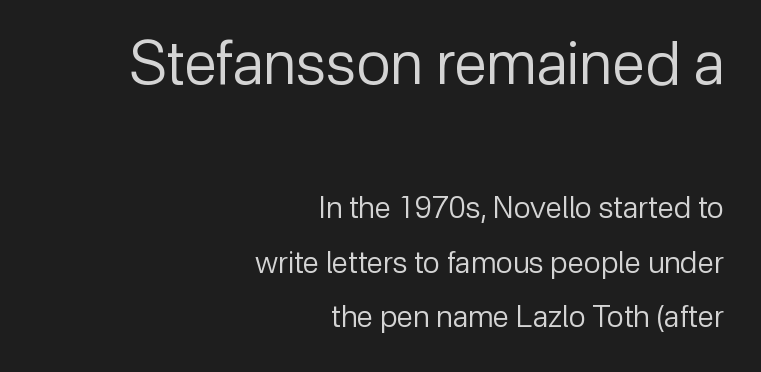
Q: Is the text bold? A: No.
Q: Is the text italic (slanted)? A: No, it is upright.
Q: Is the typeface a serif or a sans-serif typeface? A: Sans-serif.
Q: Is the text underlined? A: No.
Q: How is the paragraph aligned? A: Right-aligned.
Q: Is the spacing between letters normal or unusually wide? A: Normal.
Q: Which block of text is set in a larger size, the first (top) or the second (bottom)? A: The first (top) one.
Q: Width (condensed, normal, or wide)? A: Normal.
Q: Stroke contrast? A: Low.
Q: x-height? A: Medium.
Q: Monospaced? A: No.
